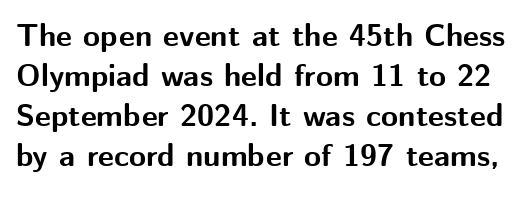
The image shows 31 px bold sans-serif type, upright; set normal line spacing (1.29x), normal letter spacing, not underlined; medium stroke contrast and a medium x-height.
